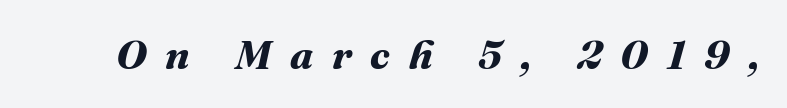
Plenty of ink on the page — the face is bold. The space directly below the letters is spotless. Tracking value appears strongly positive — letters spread wide. Here the designer chose a conventional face with non-uniform glyph widths.
